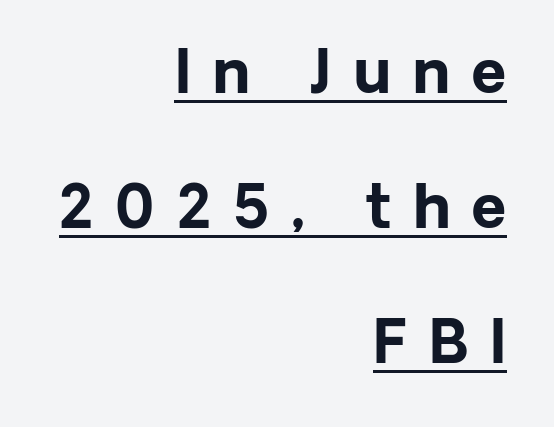
{"serif": "no", "italic": "no", "bold": "yes", "weight": "bold", "width": "normal", "stroke_contrast": "low", "x_height": "medium", "monospaced": "no", "underline": "yes", "align": "right", "line_spacing": "loose", "line_spacing_ratio": 2.29, "letter_spacing": "wide", "letter_spacing_em": 0.38, "glyph_px": 59}
